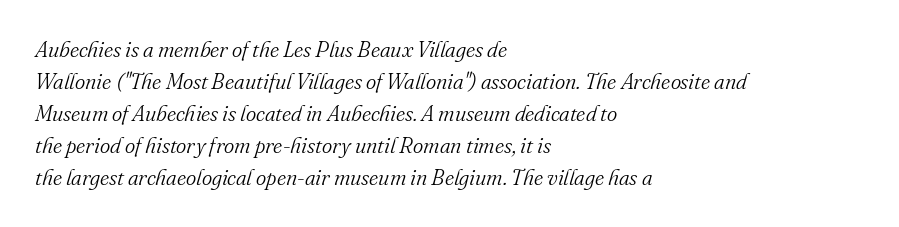
{"italic": "yes", "lean": "right", "slant_degrees": 16, "bold": "no", "underline": "no", "align": "left", "line_spacing": "normal", "line_spacing_ratio": 1.46, "letter_spacing": "normal", "letter_spacing_em": 0.0, "glyph_px": 22}
